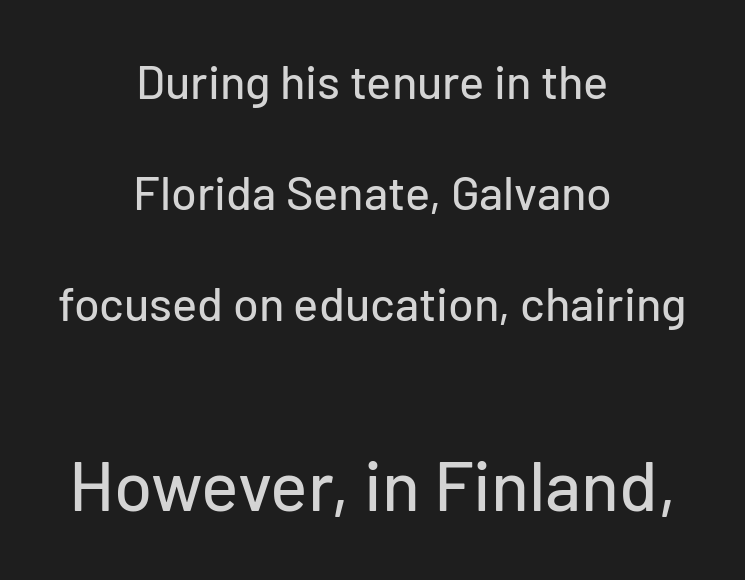
{"serif": "no", "italic": "no", "width": "normal", "stroke_contrast": "low", "x_height": "medium", "monospaced": "no", "underline": "no", "align": "center", "line_spacing": "loose", "line_spacing_ratio": 2.36, "letter_spacing": "normal", "letter_spacing_em": 0.0, "larger_block": "second", "size_ratio": 1.49, "glyph_px": 70}
